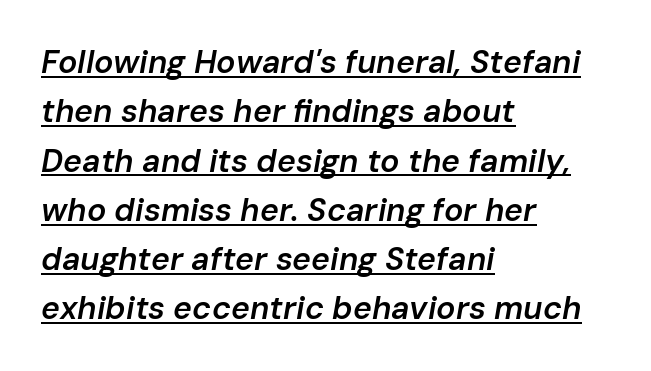
Q: Is the text bold? A: Semi-bold.
Q: Is the text italic (slanted)? A: Yes, it leans right by about 10 degrees.
Q: Is the text underlined? A: Yes.
Q: How is the paragraph aligned? A: Left-aligned.
Q: Is the spacing between letters normal or unusually wide? A: Normal.
Q: Is the spacing between lines tight, normal or loose? A: Normal.
Q: Width (condensed, normal, or wide)? A: Normal.
Q: Stroke contrast? A: Low.
Q: x-height? A: Medium.
Q: Monospaced? A: No.
